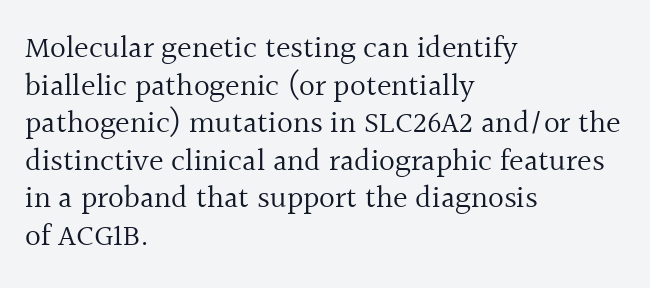
Q: Is the text bold? A: No.
Q: Is the text italic (slanted)? A: No, it is upright.
Q: Is the typeface a serif or a sans-serif typeface? A: Serif.
Q: Is the text underlined? A: No.
Q: How is the paragraph aligned? A: Left-aligned.
Q: Is the spacing between letters normal or unusually wide? A: Normal.
Q: Width (condensed, normal, or wide)? A: Normal.
Q: x-height? A: Medium.
Q: Monospaced? A: No.
